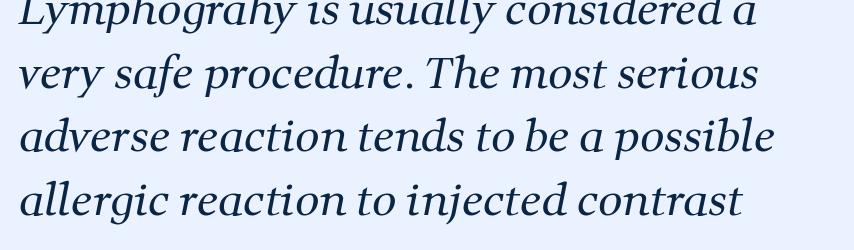
Q: Is the text bold? A: No.
Q: Is the typeface a serif or a sans-serif typeface? A: Serif.
Q: Is the text underlined? A: No.
Q: How is the paragraph aligned? A: Left-aligned.
Q: Is the spacing between letters normal or unusually wide? A: Normal.
Q: Is the spacing between lines tight, normal or loose? A: Normal.
Q: Width (condensed, normal, or wide)? A: Normal.
Q: Stroke contrast? A: Medium.
Q: x-height? A: Medium.
Q: Monospaced? A: No.
